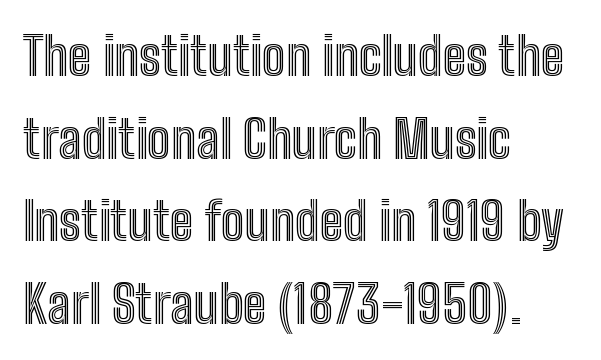
The image shows 53 px condensed type, upright; set left-aligned, normal line spacing (1.56x), normal letter spacing, not underlined; a medium x-height.
